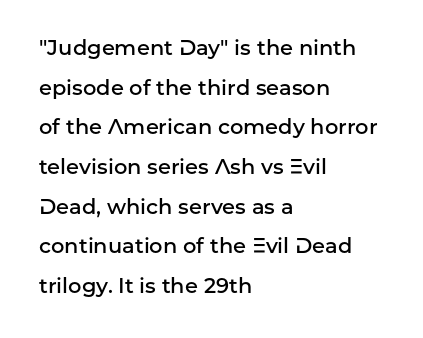
Q: Is the text bold? A: Semi-bold.
Q: Is the text italic (slanted)? A: No, it is upright.
Q: Is the text underlined? A: No.
Q: How is the paragraph aligned? A: Left-aligned.
Q: Is the spacing between letters normal or unusually wide? A: Normal.
